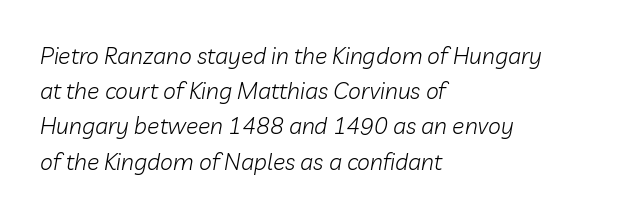
{"italic": "yes", "lean": "right", "slant_degrees": 10, "bold": "no", "underline": "no", "align": "left", "line_spacing": "normal", "line_spacing_ratio": 1.53, "letter_spacing": "normal", "letter_spacing_em": 0.0, "glyph_px": 23}
